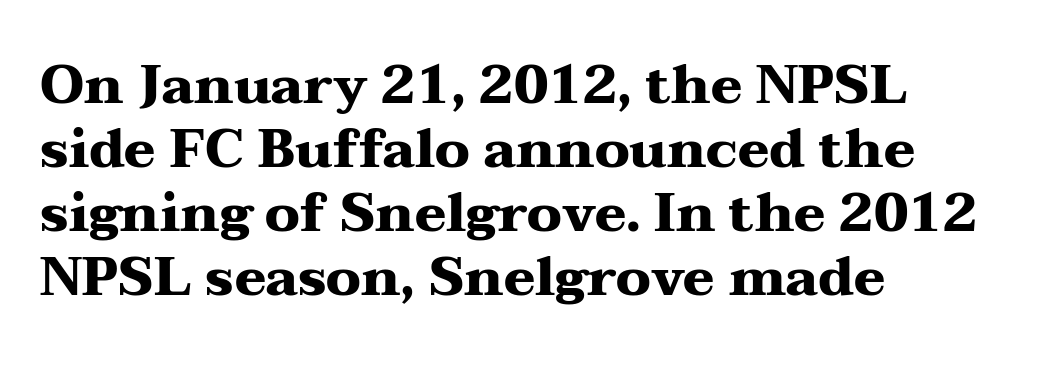
{"serif": "yes", "italic": "no", "bold": "yes", "weight": "heavy", "width": "wide", "stroke_contrast": "medium", "x_height": "medium", "monospaced": "no", "underline": "no", "align": "left", "line_spacing_ratio": 1.21, "letter_spacing": "normal", "letter_spacing_em": 0.0, "glyph_px": 53}
